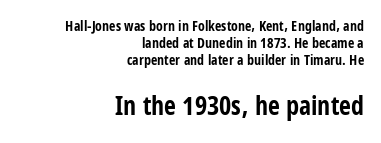
The image shows 26 px bold type, upright; set right-aligned, line spacing 1.22x, normal letter spacing, not underlined; the second (bottom) block is 1.86x larger.
